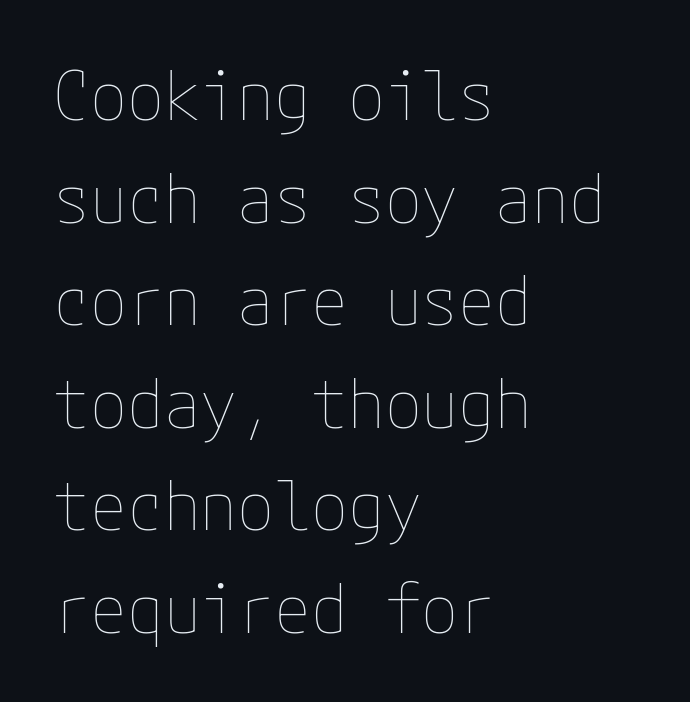
{"italic": "no", "bold": "no", "weight": "thin", "width": "normal", "stroke_contrast": "low", "x_height": "medium", "underline": "no", "align": "left", "line_spacing": "normal", "line_spacing_ratio": 1.53, "letter_spacing": "normal", "letter_spacing_em": 0.0, "glyph_px": 67}
